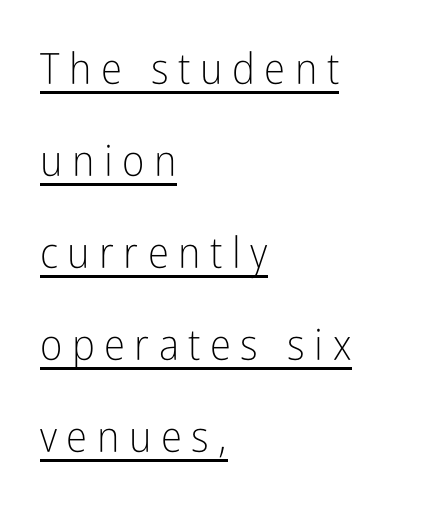
Italic? Not at all — the glyphs are vertical. One-word summary of the alignment: left. Caption: lettering with a line underneath. The lines are spread far apart with generous leading.
